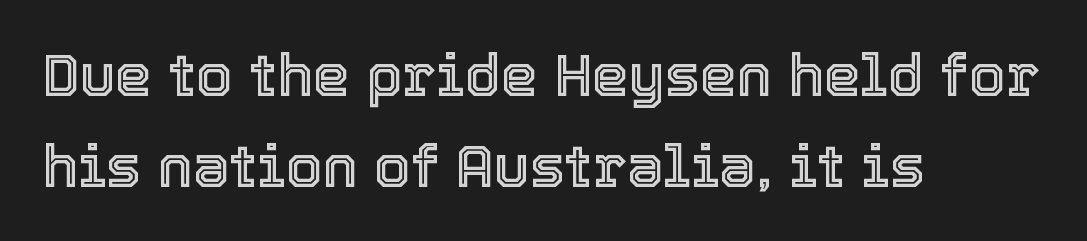
{"italic": "no", "width": "normal", "x_height": "medium", "monospaced": "no", "underline": "no", "align": "left", "line_spacing": "normal", "line_spacing_ratio": 1.54, "letter_spacing": "normal", "letter_spacing_em": 0.0, "glyph_px": 59}
